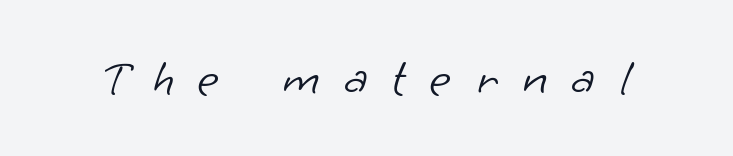
{"serif": "no", "bold": "no", "weight": "light", "width": "normal", "stroke_contrast": "low", "x_height": "small", "monospaced": "no", "underline": "no", "letter_spacing": "wide", "letter_spacing_em": 0.47, "glyph_px": 52}
